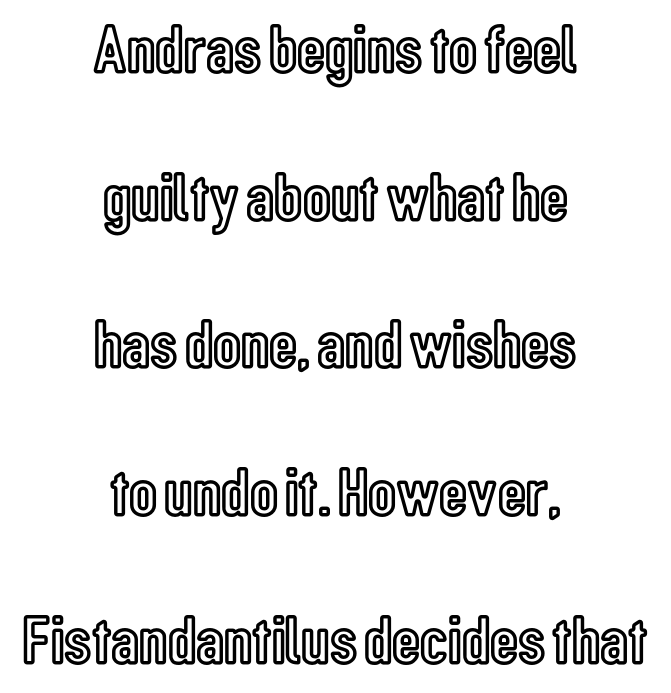
Q: Is the text italic (slanted)? A: No, it is upright.
Q: Is the text underlined? A: No.
Q: How is the paragraph aligned? A: Centered.
Q: Is the spacing between letters normal or unusually wide? A: Normal.
Q: Is the spacing between lines tight, normal or loose? A: Loose.
Q: Width (condensed, normal, or wide)? A: Condensed.
Q: x-height? A: Medium.
Q: Monospaced? A: No.
